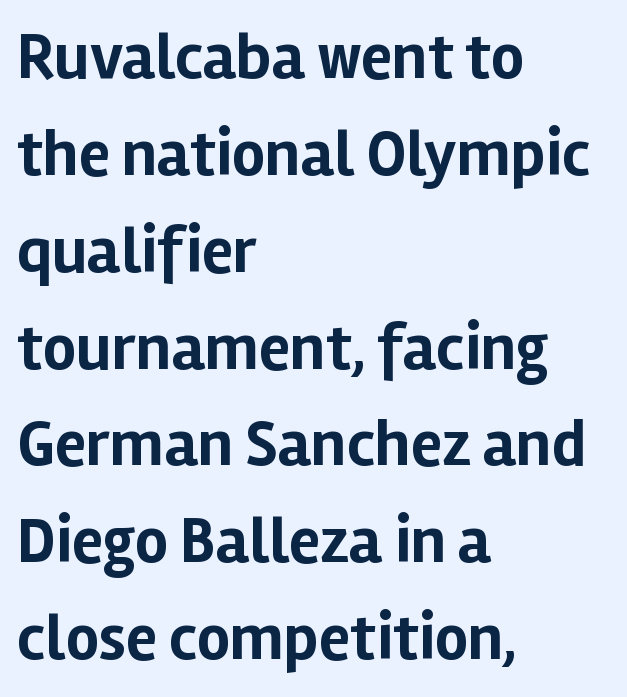
Q: Is the text bold? A: Yes.
Q: Is the text italic (slanted)? A: No, it is upright.
Q: Is the typeface a serif or a sans-serif typeface? A: Sans-serif.
Q: Is the text underlined? A: No.
Q: How is the paragraph aligned? A: Left-aligned.
Q: Is the spacing between letters normal or unusually wide? A: Normal.
Q: Is the spacing between lines tight, normal or loose? A: Normal.
Q: Width (condensed, normal, or wide)? A: Normal.
Q: Stroke contrast? A: Low.
Q: x-height? A: Medium.
Q: Monospaced? A: No.
